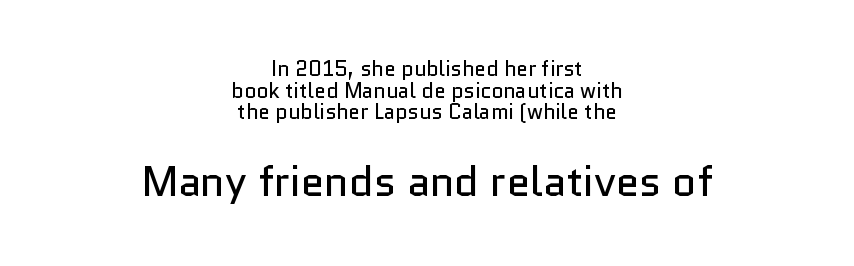
The passage shown stacks its lines with hardly any gap. This sample has the flowing, uneven cadence of proportional lettering. Look at the bottom of the vertical strokes: they stop flat, with no serifs. These lines were composed using upright roman letters. A light-to-regular cut is what we see here. The specimen omits any rule beneath the text block's lines.
